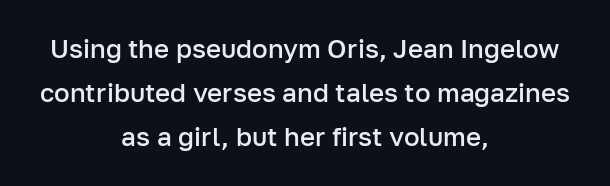
The image shows 26 px text type, upright; set centered, normal line spacing (1.69x), normal letter spacing, not underlined.
